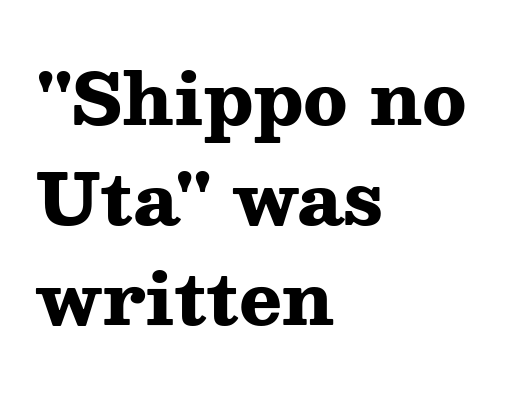
Q: Is the text bold? A: Yes.
Q: Is the text italic (slanted)? A: No, it is upright.
Q: Is the typeface a serif or a sans-serif typeface? A: Serif.
Q: Is the text underlined? A: No.
Q: How is the paragraph aligned? A: Left-aligned.
Q: Is the spacing between letters normal or unusually wide? A: Normal.
Q: Is the spacing between lines tight, normal or loose? A: Normal.
Q: Width (condensed, normal, or wide)? A: Wide.
Q: Stroke contrast? A: Medium.
Q: x-height? A: Medium.
Q: Monospaced? A: No.
